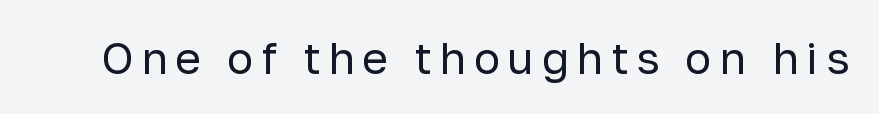
Q: Is the text bold? A: No.
Q: Is the text italic (slanted)? A: No, it is upright.
Q: Is the typeface a serif or a sans-serif typeface? A: Sans-serif.
Q: Is the text underlined? A: No.
Q: Width (condensed, normal, or wide)? A: Normal.
Q: Stroke contrast? A: Low.
Q: x-height? A: Medium.
Q: Monospaced? A: No.
